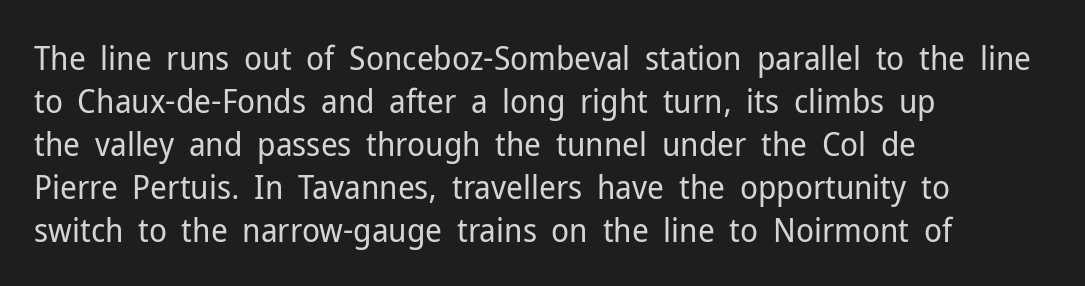
Reading down the block, your eye returns to a fixed left position each line. The type sits square on the baseline with zero lean. Rows of type keep a routine distance in the vertical direction. Tracking value appears to be zero — textbook default spacing.
